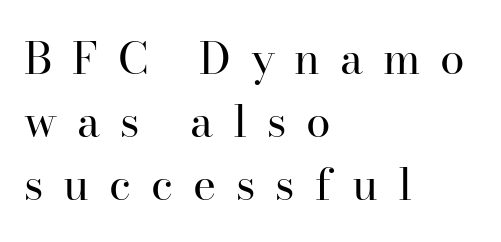
Beneath every word, the page is bare. The rendering shows small feet on the letterforms — a serif design. These lines are set flush left with a ragged right edge. Stems and bowls with no extra thickness — not bold.
